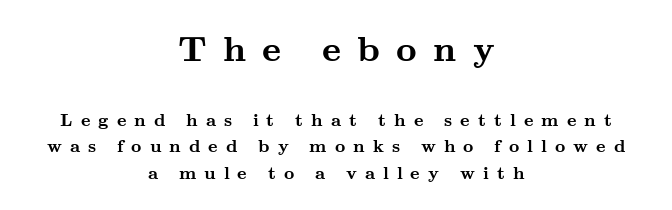
Q: Is the text bold? A: Yes.
Q: Is the text italic (slanted)? A: No, it is upright.
Q: Is the typeface a serif or a sans-serif typeface? A: Serif.
Q: Is the text underlined? A: No.
Q: How is the paragraph aligned? A: Centered.
Q: Is the spacing between letters normal or unusually wide? A: Unusually wide.
Q: Is the spacing between lines tight, normal or loose? A: Normal.
Q: Which block of text is set in a larger size, the first (top) or the second (bottom)? A: The first (top) one.
Q: Width (condensed, normal, or wide)? A: Wide.
Q: Stroke contrast? A: Medium.
Q: x-height? A: Small.
Q: Monospaced? A: No.
